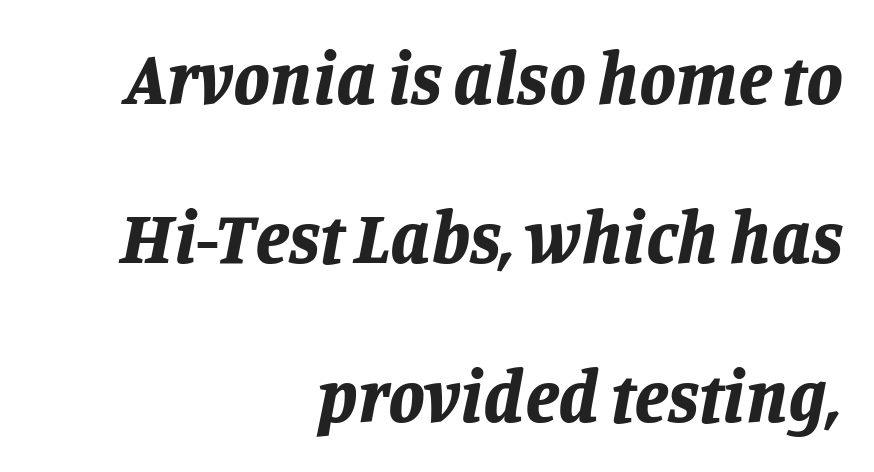
The font is running at its bold setting. The passage shown is typed in a proportional face where columns would drift. The rendering uses a large line-height, opening up the rows. In CSS terms this would be text-align: right.
